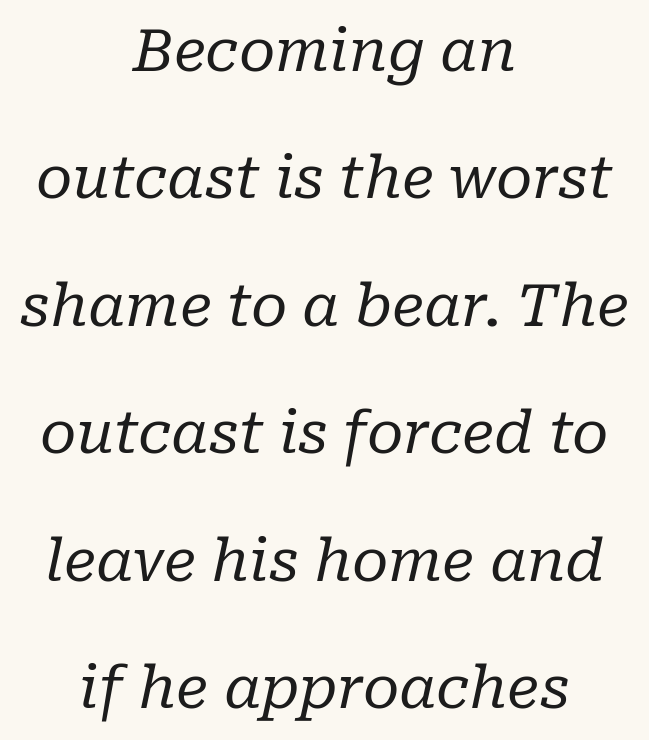
The paragraph shown floats in the horizontal middle. This rendering leaves character spacing at its baseline value. There's an unmistakable incline to the writing here. Looks like regular typesetting: each glyph gets only the width it needs.
